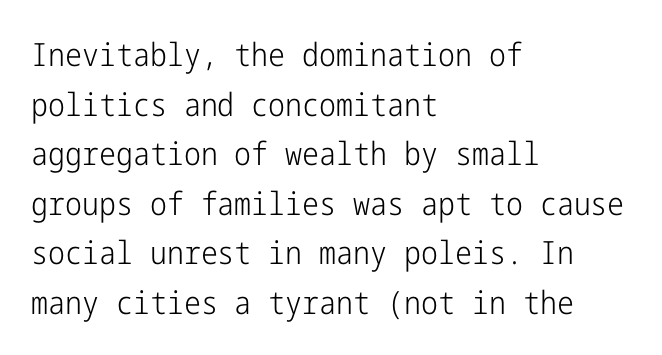
Are there feet on the stems? There aren't — it's a sans. Glyph-to-glyph distance matches everyday printed text. The compositor pushed each line to the left boundary. Is there much room between lines? A standard amount, neither cramped nor airy.
